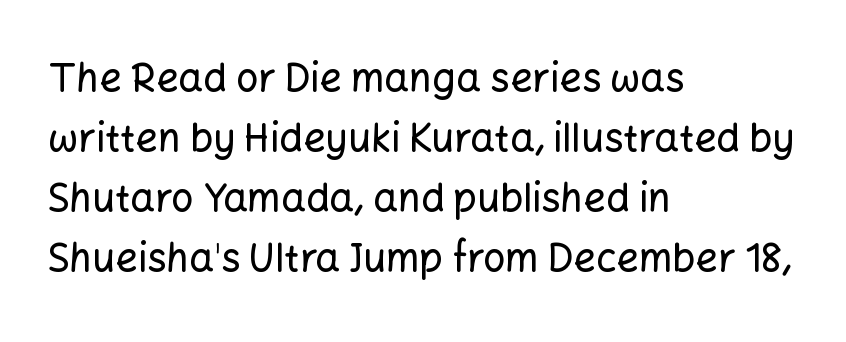
Q: Is the text italic (slanted)? A: No, it is upright.
Q: Is the typeface a serif or a sans-serif typeface? A: Sans-serif.
Q: Is the text underlined? A: No.
Q: How is the paragraph aligned? A: Left-aligned.
Q: Is the spacing between letters normal or unusually wide? A: Normal.
Q: Is the spacing between lines tight, normal or loose? A: Normal.
Q: Width (condensed, normal, or wide)? A: Normal.
Q: Stroke contrast? A: Low.
Q: x-height? A: Medium.
Q: Monospaced? A: No.
